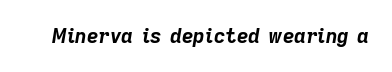
Q: Is the text bold? A: Yes.
Q: Is the text italic (slanted)? A: Yes, it leans right by about 9 degrees.
Q: Is the text underlined? A: No.
Q: Is the spacing between letters normal or unusually wide? A: Normal.
